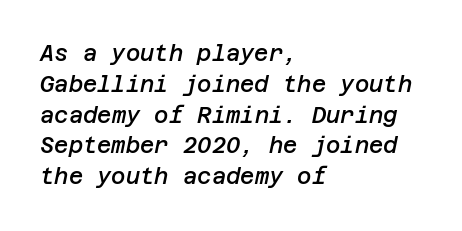
The image shows 22 px text type, italic (leaning right); set left-aligned, normal line spacing (1.4x), normal letter spacing, not underlined.
